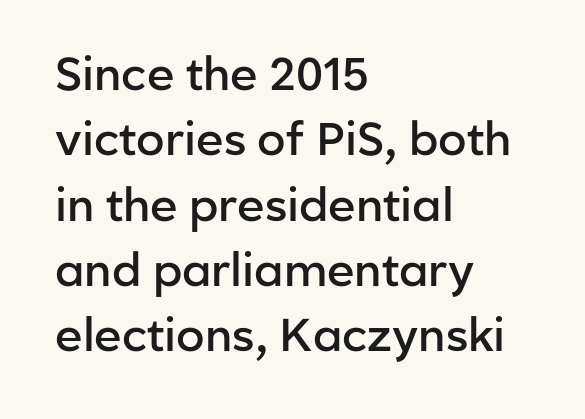
Q: Is the text bold? A: Semi-bold.
Q: Is the text italic (slanted)? A: No, it is upright.
Q: Is the typeface a serif or a sans-serif typeface? A: Sans-serif.
Q: Is the text underlined? A: No.
Q: How is the paragraph aligned? A: Left-aligned.
Q: Is the spacing between letters normal or unusually wide? A: Normal.
Q: Is the spacing between lines tight, normal or loose? A: Normal.
Q: Width (condensed, normal, or wide)? A: Normal.
Q: Stroke contrast? A: Low.
Q: x-height? A: Medium.
Q: Monospaced? A: No.
